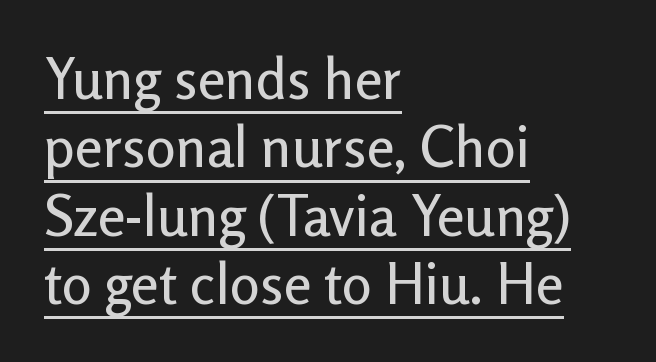
Q: Is the text italic (slanted)? A: No, it is upright.
Q: Is the typeface a serif or a sans-serif typeface? A: Sans-serif.
Q: Is the text underlined? A: Yes.
Q: How is the paragraph aligned? A: Left-aligned.
Q: Is the spacing between letters normal or unusually wide? A: Normal.
Q: Width (condensed, normal, or wide)? A: Normal.
Q: Stroke contrast? A: Low.
Q: x-height? A: Medium.
Q: Monospaced? A: No.
